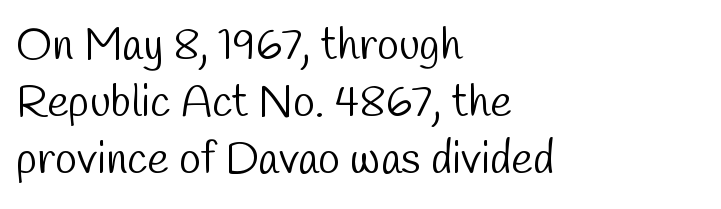
The image shows 45 px light, condensed sans-serif type; set left-aligned, normal line spacing (1.27x), normal letter spacing, not underlined; low stroke contrast and a medium x-height.
